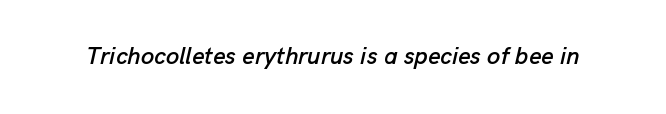
The image shows 24 px text type, italic (leaning right); set normal letter spacing, not underlined.
